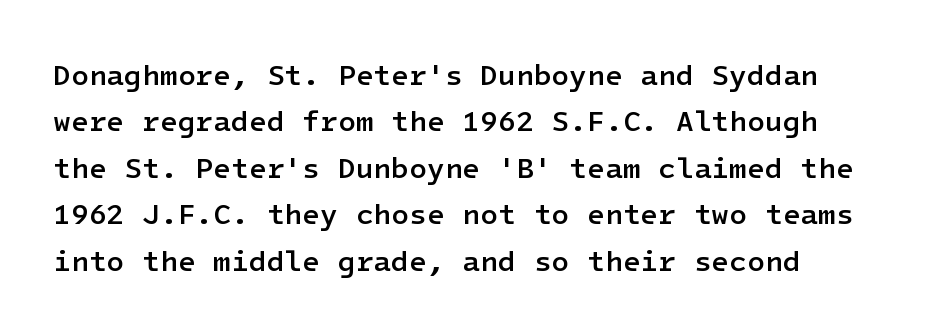
A typesetter would label this face a sans. This is the regular roman posture of the typeface. Baseline-to-baseline distance is the conventional proportion of letter height. Honestly, there is no underline to notice here at all. These lines are set flush left with a ragged right edge.
